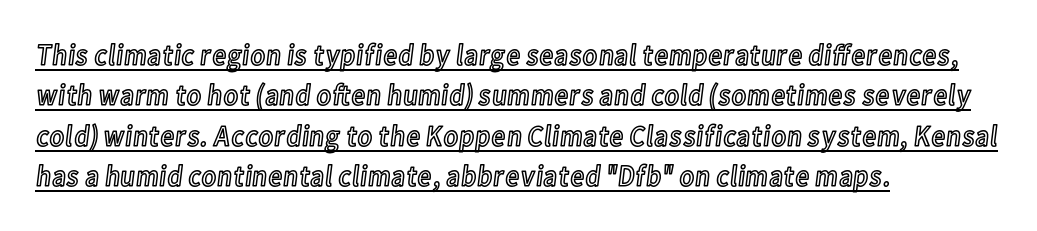
The image shows 30 px condensed type; set left-aligned, normal line spacing (1.35x), normal letter spacing, underlined; a medium x-height.
